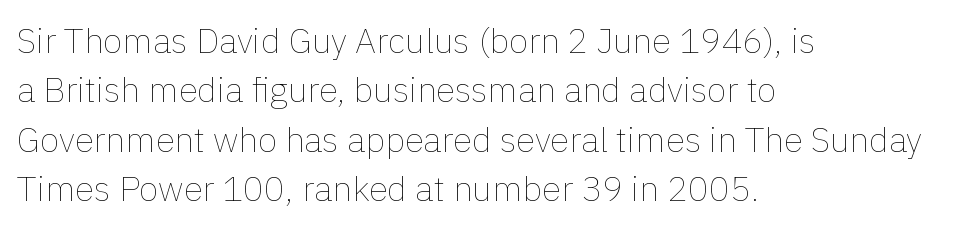
The image shows 35 px thin type, upright; set left-aligned, normal line spacing (1.41x), normal letter spacing, not underlined; a medium x-height.
